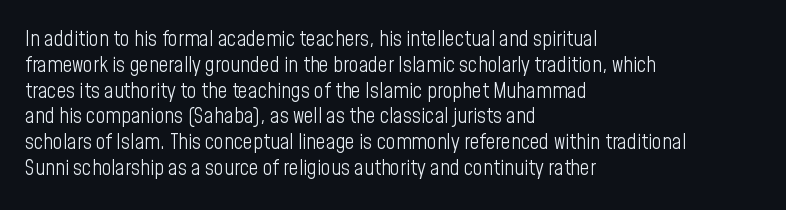
Q: Is the text bold? A: No.
Q: Is the text italic (slanted)? A: No, it is upright.
Q: Is the text underlined? A: No.
Q: How is the paragraph aligned? A: Left-aligned.
Q: Is the spacing between letters normal or unusually wide? A: Normal.
